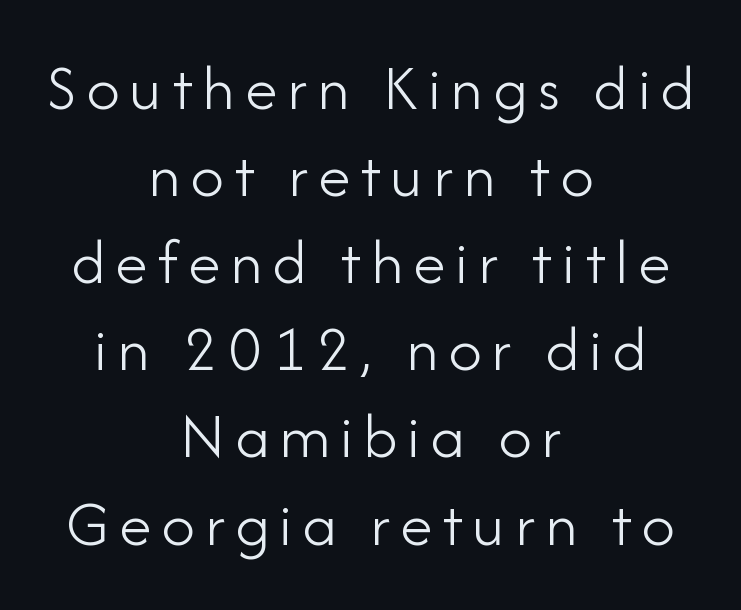
Q: Is the text bold? A: No.
Q: Is the text italic (slanted)? A: No, it is upright.
Q: Is the typeface a serif or a sans-serif typeface? A: Sans-serif.
Q: Is the text underlined? A: No.
Q: How is the paragraph aligned? A: Centered.
Q: Is the spacing between lines tight, normal or loose? A: Normal.
Q: Width (condensed, normal, or wide)? A: Normal.
Q: Stroke contrast? A: Low.
Q: x-height? A: Small.
Q: Monospaced? A: No.
